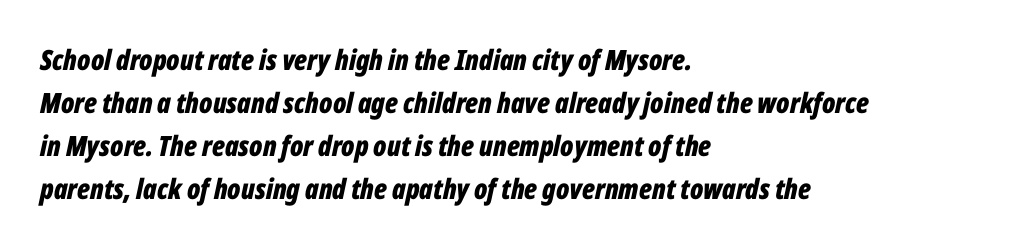
{"italic": "yes", "lean": "right", "slant_degrees": 12, "bold": "yes", "weight": "bold", "width": "condensed", "stroke_contrast": "low", "x_height": "medium", "monospaced": "no", "underline": "no", "align": "left", "line_spacing": "normal", "line_spacing_ratio": 1.53, "letter_spacing": "normal", "letter_spacing_em": 0.0, "glyph_px": 28}
